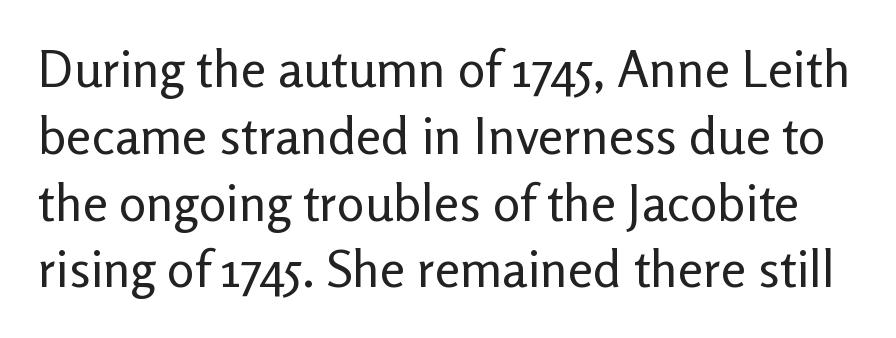
Q: Is the text bold? A: No.
Q: Is the text italic (slanted)? A: No, it is upright.
Q: Is the typeface a serif or a sans-serif typeface? A: Sans-serif.
Q: Is the text underlined? A: No.
Q: Is the spacing between letters normal or unusually wide? A: Normal.
Q: Is the spacing between lines tight, normal or loose? A: Normal.
Q: Width (condensed, normal, or wide)? A: Normal.
Q: Stroke contrast? A: Low.
Q: x-height? A: Medium.
Q: Monospaced? A: No.
